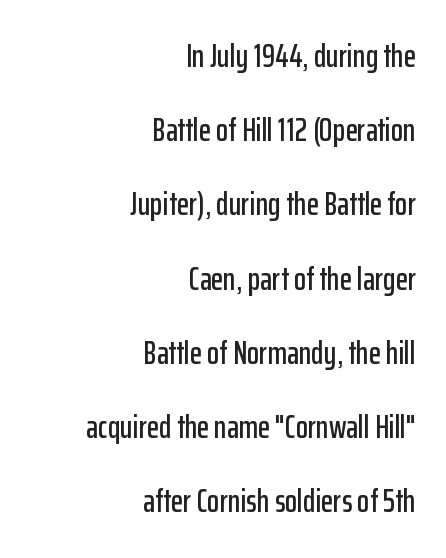
The image shows 32 px condensed sans-serif type, upright; set right-aligned, loose line spacing (2.32x), normal letter spacing, not underlined; low stroke contrast and a medium x-height.
